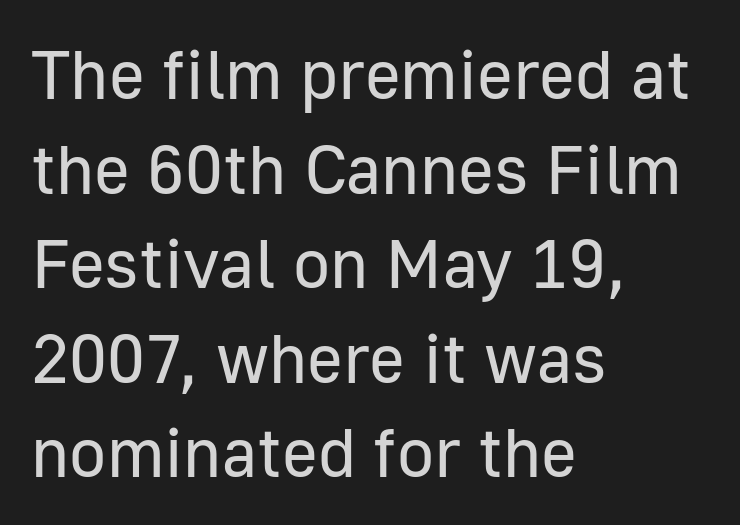
Teacher's note: observe the even left margin — that is flush-left alignment. Think standard paragraph weight, or any step lighter than that. The tracking reads as untouched default to a designer's eye. Classification — sans serif.
